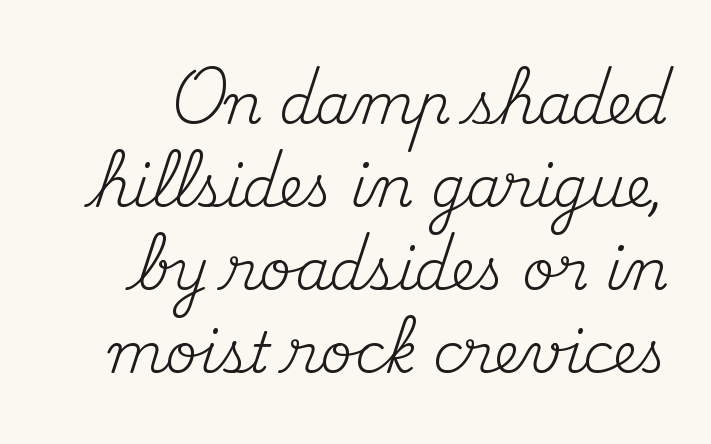
{"serif": "yes", "bold": "no", "weight": "regular", "width": "normal", "stroke_contrast": "medium", "x_height": "small", "monospaced": "no", "underline": "no", "line_spacing": "normal", "line_spacing_ratio": 1.48, "letter_spacing": "normal", "letter_spacing_em": 0.0, "glyph_px": 56}
